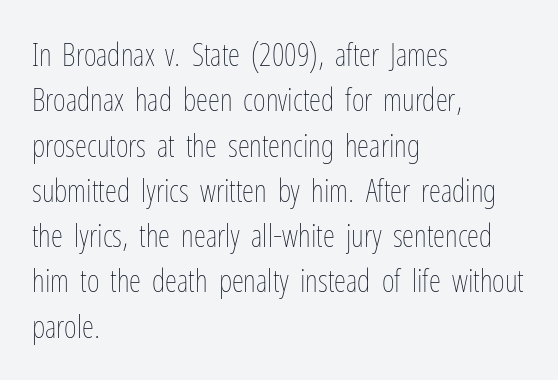
{"italic": "no", "bold": "no", "weight": "thin", "width": "condensed", "stroke_contrast": "low", "x_height": "medium", "monospaced": "no", "underline": "no", "align": "left", "line_spacing": "normal", "line_spacing_ratio": 1.46, "letter_spacing": "normal", "letter_spacing_em": 0.0, "glyph_px": 31}
